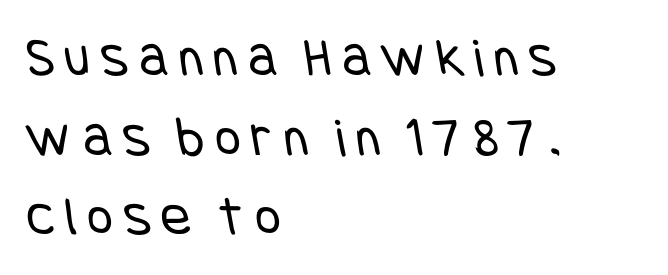
The compositor pushed each line to the left boundary. The passage shown is typeset with a sans-serif family. Clear beneath every line of the passage. The weight tops out at a normal text grade.
